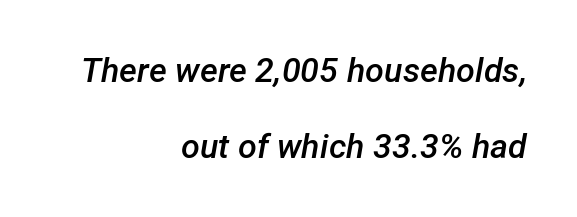
The image shows 34 px semibold type, italic (leaning right); set right-aligned, loose line spacing (2.23x), normal letter spacing, not underlined; low stroke contrast and a medium x-height.
